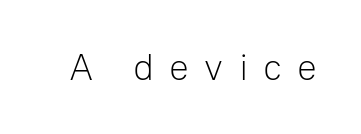
No word sits above an underline. Is this a fixed-width face? No — the glyphs have proportional, varying widths. Grotesque or geometric, the face here clearly has no serifs. Does the lettering tilt? It doesn't — this is upright.
